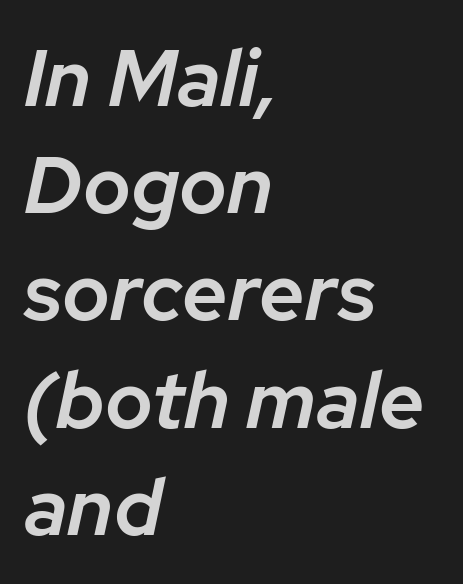
The image shows 80 px semibold type, italic (leaning right); set left-aligned, normal line spacing (1.34x), normal letter spacing, not underlined; low stroke contrast and a medium x-height.
